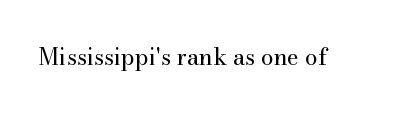
The type is set solid horizontally, with unmodified tracking. Words float on clear page, feet unadorned. A quiet, ordinary-to-light weight characterises the typeface. The type sits square on the baseline with zero lean.
